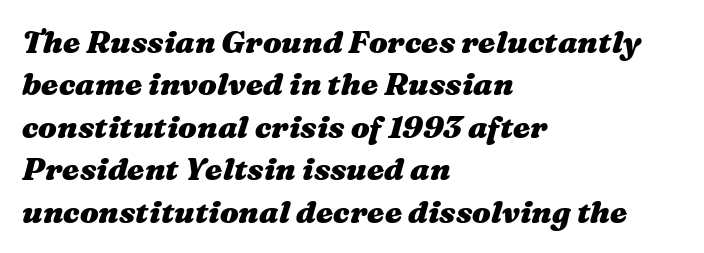
{"italic": "yes", "lean": "right", "slant_degrees": 16, "bold": "yes", "weight": "heavy", "width": "wide", "stroke_contrast": "medium", "x_height": "medium", "monospaced": "no", "underline": "no", "align": "left", "line_spacing": "normal", "line_spacing_ratio": 1.37, "letter_spacing": "normal", "letter_spacing_em": 0.0, "glyph_px": 31}
